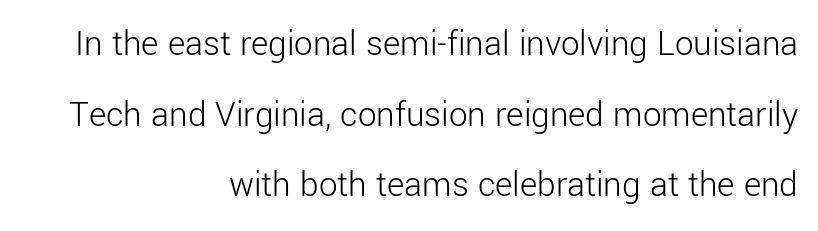
{"serif": "no", "italic": "no", "bold": "no", "weight": "light", "width": "normal", "stroke_contrast": "low", "x_height": "medium", "monospaced": "no", "underline": "no", "align": "right", "line_spacing": "loose", "line_spacing_ratio": 1.91, "letter_spacing": "normal", "letter_spacing_em": 0.0, "glyph_px": 37}
